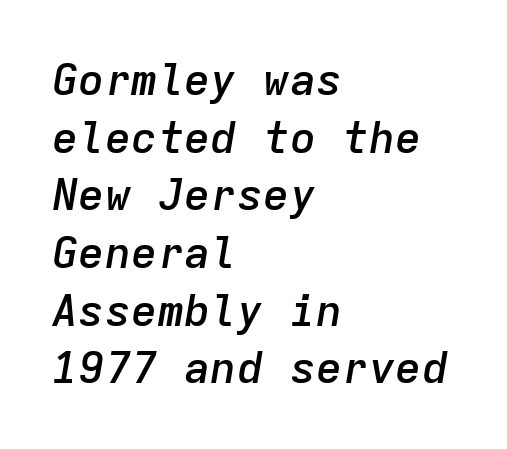
Q: Is the text bold? A: Semi-bold.
Q: Is the text italic (slanted)? A: Yes, it leans right by about 9 degrees.
Q: Is the text underlined? A: No.
Q: How is the paragraph aligned? A: Left-aligned.
Q: Is the spacing between letters normal or unusually wide? A: Normal.
Q: Is the spacing between lines tight, normal or loose? A: Normal.
Q: Width (condensed, normal, or wide)? A: Normal.
Q: Stroke contrast? A: Low.
Q: x-height? A: Medium.
Q: Monospaced? A: Yes.
